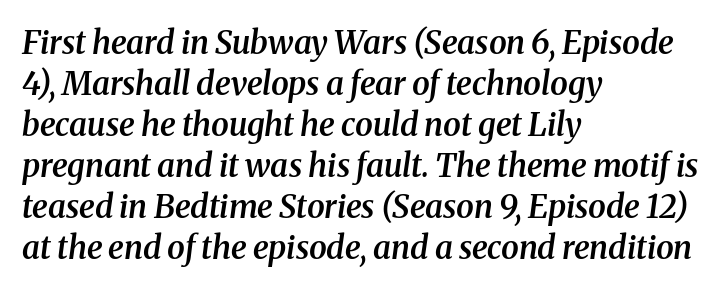
Each row of text sits above clean, open space. Caption: multi-line text, flush left, ragged right. A typesetter would call this proportional, since set widths differ per character. I'd describe the lettering as semibold — firm but not a full bold.
